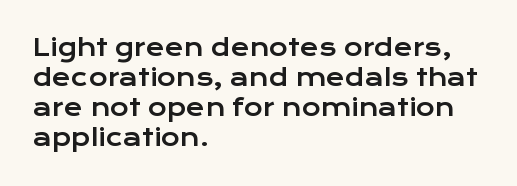
The image shows 23 px text type, upright; set left-aligned, normal line spacing (1.31x), normal letter spacing, not underlined.
